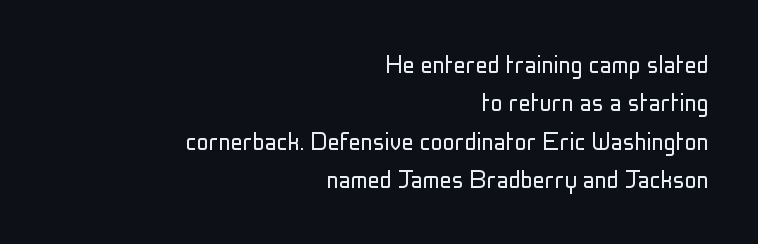
Q: Is the text bold? A: No.
Q: Is the text italic (slanted)? A: No, it is upright.
Q: Is the typeface a serif or a sans-serif typeface? A: Sans-serif.
Q: Is the text underlined? A: No.
Q: How is the paragraph aligned? A: Right-aligned.
Q: Is the spacing between letters normal or unusually wide? A: Normal.
Q: Is the spacing between lines tight, normal or loose? A: Normal.
Q: Width (condensed, normal, or wide)? A: Condensed.
Q: Stroke contrast? A: Low.
Q: x-height? A: Medium.
Q: Monospaced? A: No.
